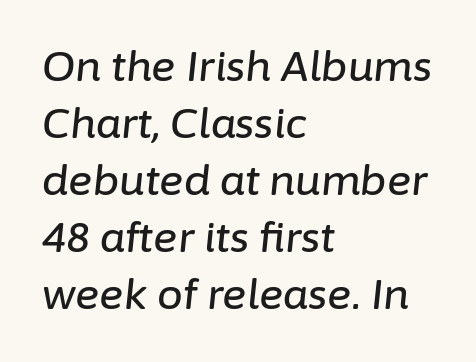
Q: Is the text italic (slanted)? A: Yes, it leans right by about 6 degrees.
Q: Is the text underlined? A: No.
Q: How is the paragraph aligned? A: Left-aligned.
Q: Is the spacing between letters normal or unusually wide? A: Normal.
Q: Is the spacing between lines tight, normal or loose? A: Normal.
Q: Width (condensed, normal, or wide)? A: Normal.
Q: Stroke contrast? A: Low.
Q: x-height? A: Medium.
Q: Monospaced? A: No.
